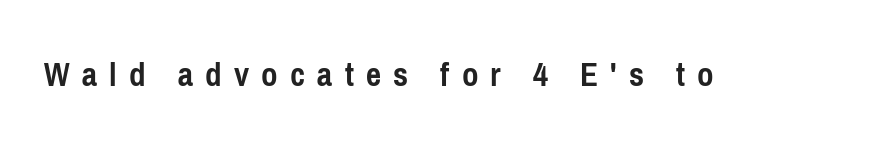
{"serif": "no", "italic": "no", "bold": "yes", "weight": "semibold", "width": "condensed", "stroke_contrast": "low", "x_height": "medium", "monospaced": "no", "underline": "no", "letter_spacing": "wide", "letter_spacing_em": 0.34, "glyph_px": 36}
